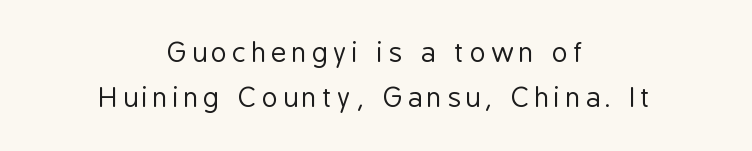
Q: Is the text bold? A: No.
Q: Is the text italic (slanted)? A: No, it is upright.
Q: Is the text underlined? A: No.
Q: How is the paragraph aligned? A: Centered.
Q: Is the spacing between lines tight, normal or loose? A: Normal.
